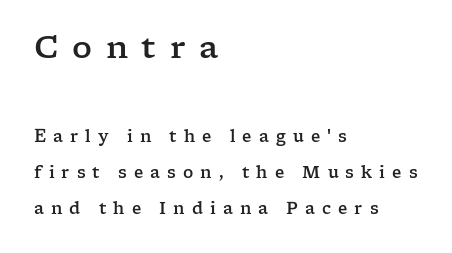
{"serif": "yes", "italic": "no", "width": "wide", "stroke_contrast": "low", "x_height": "medium", "monospaced": "no", "underline": "no", "align": "left", "line_spacing": "loose", "line_spacing_ratio": 2.26, "letter_spacing": "wide", "letter_spacing_em": 0.44, "larger_block": "first", "size_ratio": 1.94, "glyph_px": 31}
